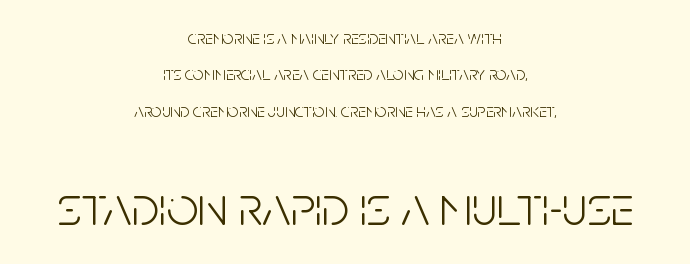
The image shows 56 px light, condensed sans-serif type, upright; set centered, loose line spacing (1.92x), normal letter spacing, not underlined; the second (bottom) block is 2.95x larger; low stroke contrast and a large x-height.
